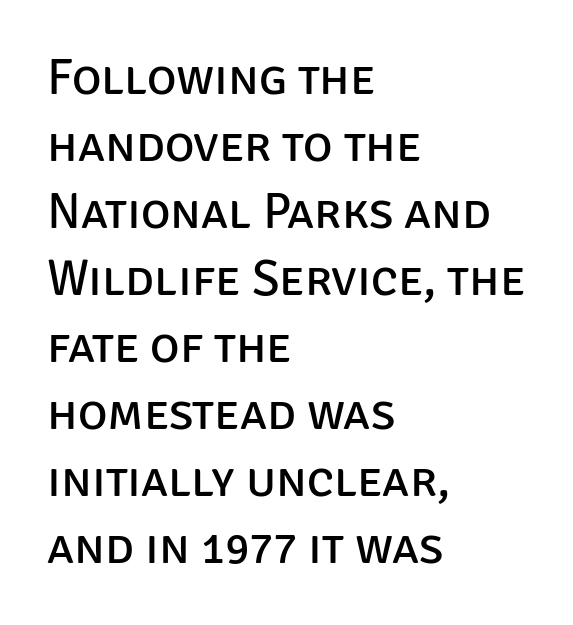
The image shows 50 px regular-weight sans-serif type, upright; set left-aligned, normal line spacing (1.34x), normal letter spacing, not underlined; low stroke contrast and a large x-height.
